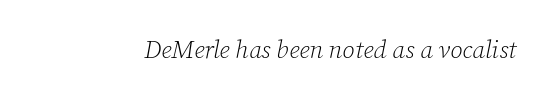
The image shows 25 px text type, italic (leaning right); set normal letter spacing, not underlined.
